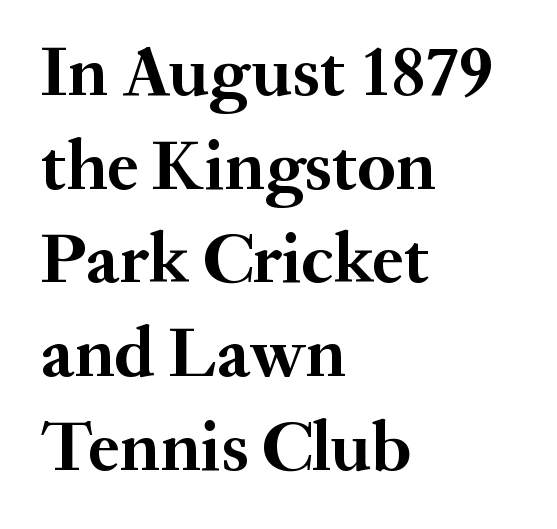
Q: Is the text bold? A: Yes.
Q: Is the text italic (slanted)? A: No, it is upright.
Q: Is the typeface a serif or a sans-serif typeface? A: Serif.
Q: Is the text underlined? A: No.
Q: How is the paragraph aligned? A: Left-aligned.
Q: Is the spacing between letters normal or unusually wide? A: Normal.
Q: Is the spacing between lines tight, normal or loose? A: Normal.
Q: Width (condensed, normal, or wide)? A: Normal.
Q: Stroke contrast? A: Medium.
Q: x-height? A: Small.
Q: Monospaced? A: No.
